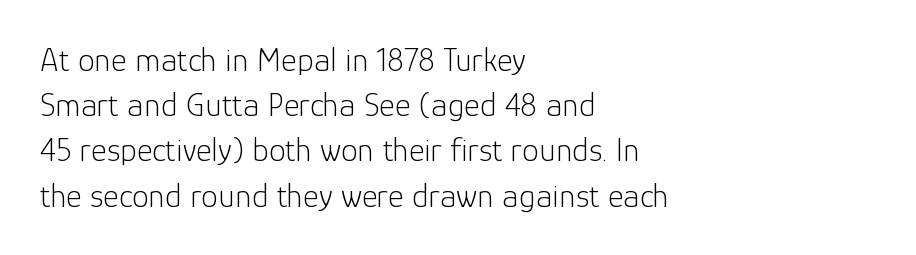
The image shows 34 px light sans-serif type, upright; set left-aligned, normal line spacing (1.33x), normal letter spacing, not underlined; low stroke contrast and a medium x-height.
